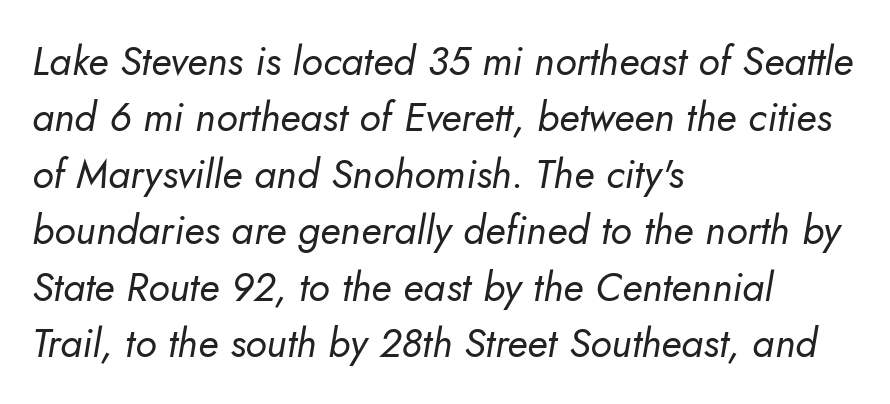
The image shows 40 px regular-weight type, italic (leaning right); set left-aligned, normal line spacing (1.41x), normal letter spacing, not underlined; low stroke contrast and a small x-height.
